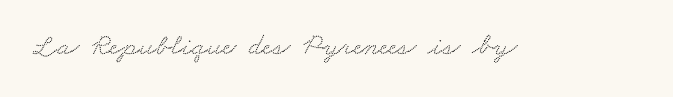
The image shows 30 px wide serif type; set normal letter spacing, not underlined; low stroke contrast and a small x-height.
